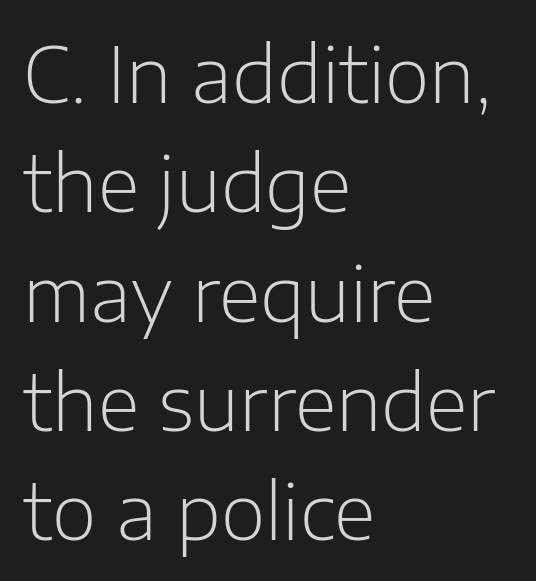
Q: Is the text bold? A: No.
Q: Is the text italic (slanted)? A: No, it is upright.
Q: Is the typeface a serif or a sans-serif typeface? A: Sans-serif.
Q: Is the text underlined? A: No.
Q: How is the paragraph aligned? A: Left-aligned.
Q: Is the spacing between letters normal or unusually wide? A: Normal.
Q: Is the spacing between lines tight, normal or loose? A: Normal.
Q: Width (condensed, normal, or wide)? A: Normal.
Q: Stroke contrast? A: Low.
Q: x-height? A: Medium.
Q: Monospaced? A: No.
